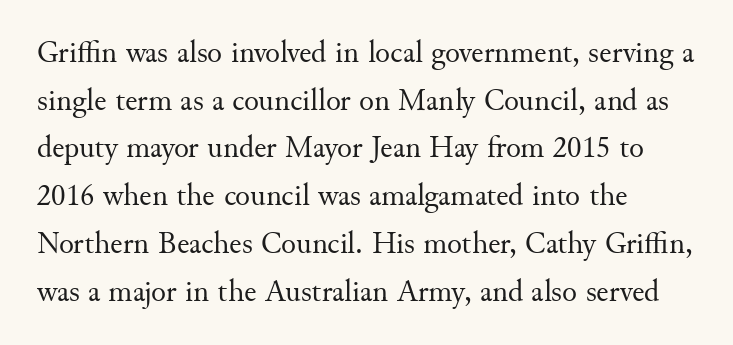
This sample has the flowing, uneven cadence of proportional lettering. Is the letter spacing exaggerated? No — it looks like the ordinary default. Typographically, this falls in the serif category. A light-to-regular cut is what we see here. Casual observation: everything's shoved over to the left.
